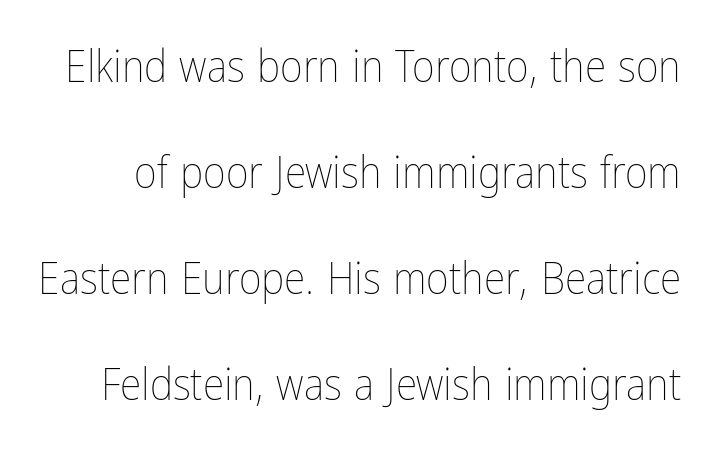
{"italic": "no", "bold": "no", "weight": "thin", "width": "condensed", "stroke_contrast": "low", "x_height": "medium", "monospaced": "no", "underline": "no", "line_spacing": "loose", "line_spacing_ratio": 2.41, "letter_spacing": "normal", "letter_spacing_em": 0.0, "glyph_px": 44}
